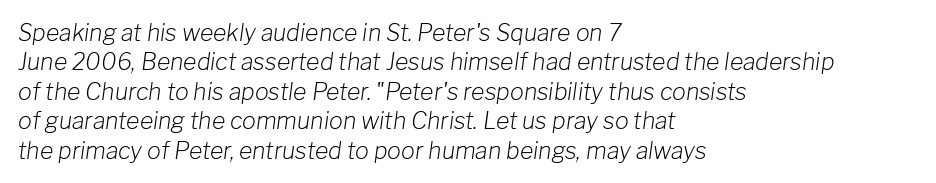
Summary of vertical rhythm: regular, with standard interline spacing. Stems and bowls with no extra thickness — not bold. Short note: letters normally spaced. Beneath every word, the page is bare. The rendering anchors every line to the left-hand side. Rendered with sloped, italic letterforms.
